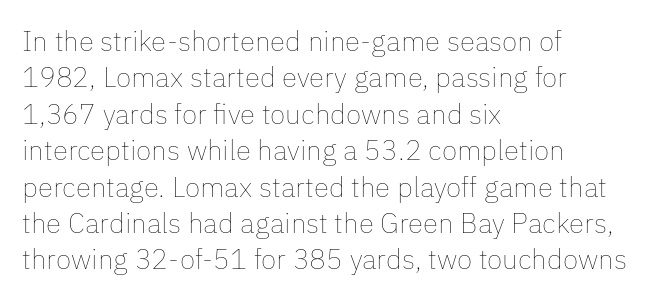
{"italic": "no", "bold": "no", "weight": "thin", "width": "normal", "stroke_contrast": "low", "x_height": "medium", "monospaced": "no", "underline": "no", "align": "left", "line_spacing": "normal", "line_spacing_ratio": 1.3, "letter_spacing": "normal", "letter_spacing_em": 0.0, "glyph_px": 28}
